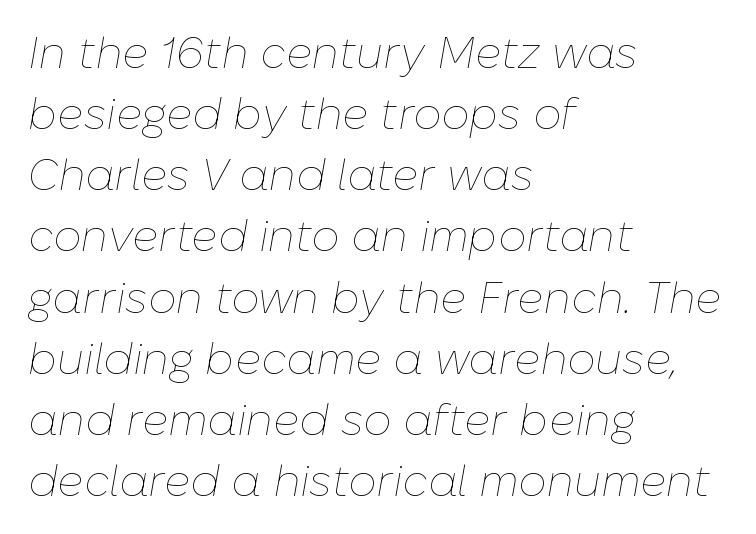
The image shows 44 px thin type, italic (leaning right); set left-aligned, normal line spacing (1.39x), normal letter spacing, not underlined; low stroke contrast and a medium x-height.
